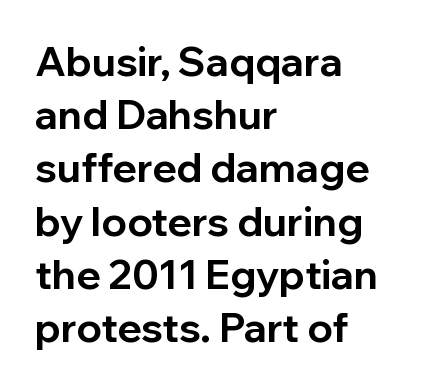
The image shows 40 px bold sans-serif type, upright; set left-aligned, normal line spacing (1.33x), normal letter spacing, not underlined; low stroke contrast and a medium x-height.
